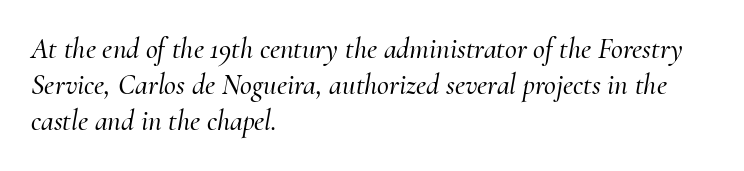
The image shows 29 px serif type, italic (leaning right); set left-aligned, normal line spacing (1.25x), normal letter spacing, not underlined; medium stroke contrast and a small x-height.
